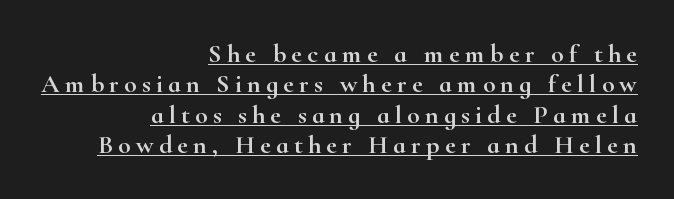
{"italic": "no", "underline": "yes", "align": "right", "line_spacing_ratio": 1.17, "letter_spacing": "wide", "letter_spacing_em": 0.2, "glyph_px": 26}
